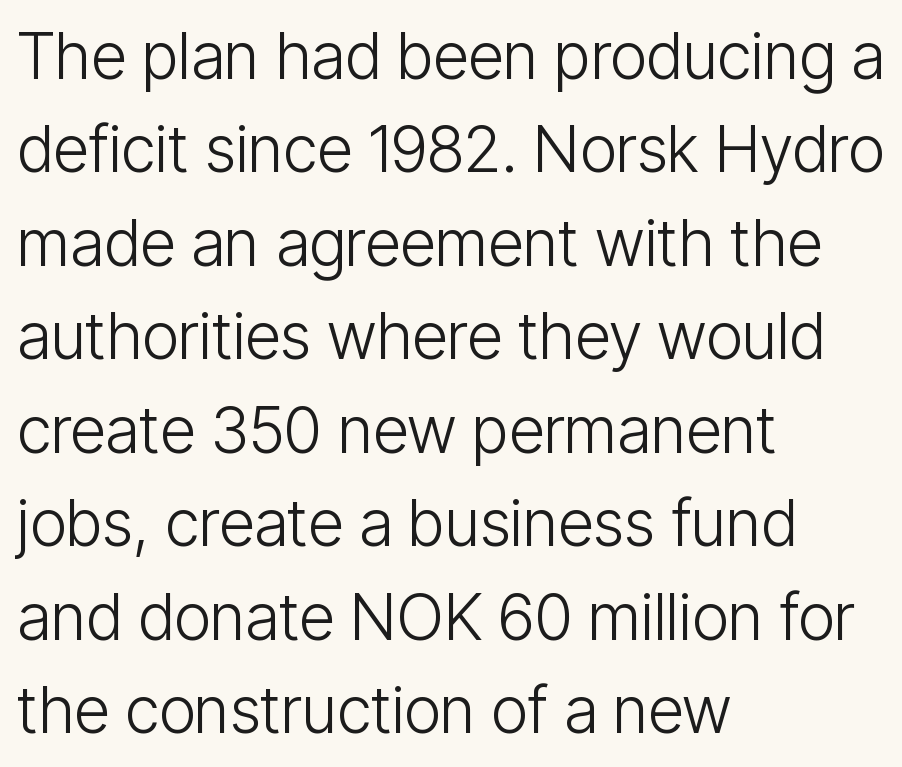
The image shows 64 px light, condensed sans-serif type, upright; set left-aligned, normal line spacing (1.46x), normal letter spacing, not underlined; low stroke contrast and a medium x-height.
